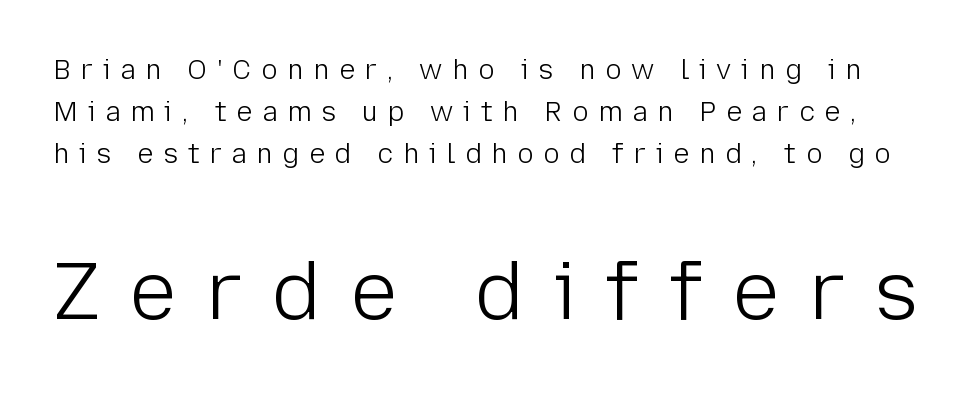
Q: Is the text bold? A: No.
Q: Is the text italic (slanted)? A: No, it is upright.
Q: Is the typeface a serif or a sans-serif typeface? A: Sans-serif.
Q: Is the text underlined? A: No.
Q: Is the spacing between letters normal or unusually wide? A: Unusually wide.
Q: Is the spacing between lines tight, normal or loose? A: Normal.
Q: Which block of text is set in a larger size, the first (top) or the second (bottom)? A: The second (bottom) one.
Q: Width (condensed, normal, or wide)? A: Normal.
Q: Stroke contrast? A: Low.
Q: x-height? A: Medium.
Q: Monospaced? A: No.
